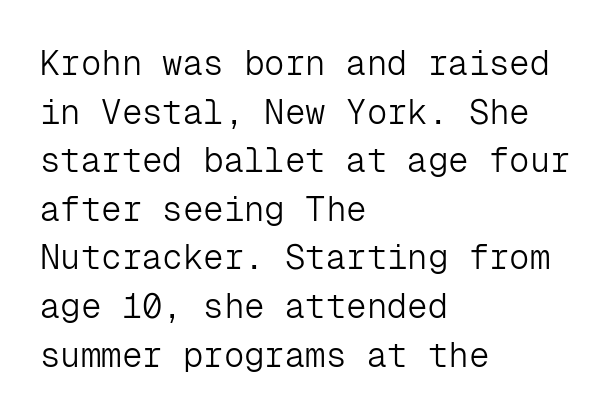
{"serif": "no", "italic": "no", "bold": "no", "weight": "light", "width": "normal", "stroke_contrast": "low", "x_height": "medium", "monospaced": "yes", "underline": "no", "align": "left", "line_spacing": "normal", "line_spacing_ratio": 1.43, "letter_spacing": "normal", "letter_spacing_em": 0.0, "glyph_px": 34}
